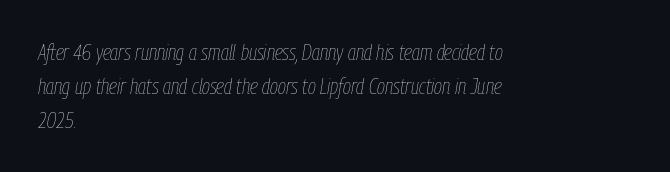
Q: Is the text bold? A: No.
Q: Is the text italic (slanted)? A: Yes, it leans right by about 9 degrees.
Q: Is the text underlined? A: No.
Q: How is the paragraph aligned? A: Left-aligned.
Q: Is the spacing between letters normal or unusually wide? A: Normal.
Q: Is the spacing between lines tight, normal or loose? A: Normal.
